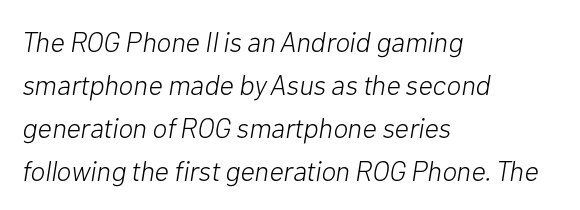
Q: Is the text bold? A: No.
Q: Is the text italic (slanted)? A: Yes, it leans right by about 10 degrees.
Q: Is the text underlined? A: No.
Q: How is the paragraph aligned? A: Left-aligned.
Q: Is the spacing between letters normal or unusually wide? A: Normal.
Q: Is the spacing between lines tight, normal or loose? A: Normal.
Q: Width (condensed, normal, or wide)? A: Normal.
Q: Stroke contrast? A: Low.
Q: x-height? A: Medium.
Q: Monospaced? A: No.
